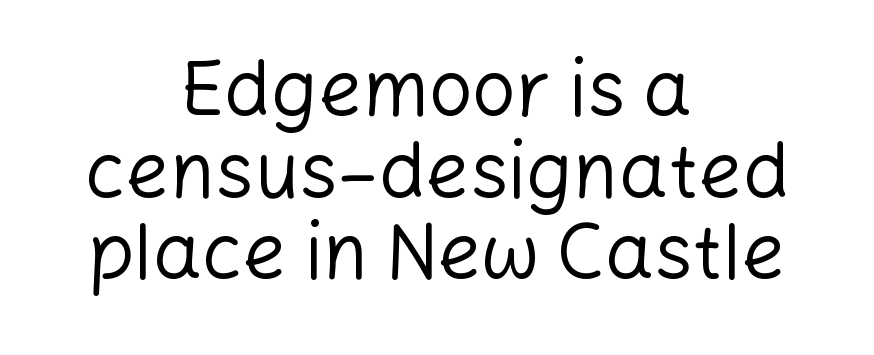
The image shows 77 px regular-weight sans-serif type, upright; set centered, tight line spacing (1.06x), normal letter spacing, not underlined; low stroke contrast and a medium x-height.
